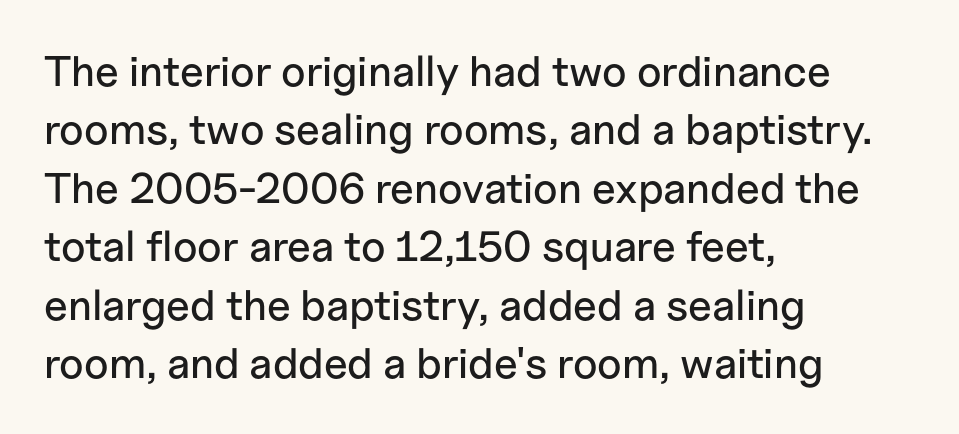
Does the type have serifs? No, each stem ends abruptly. This rendering uses left alignment, leaving the right contour irregular. Rule under the text: the space is simply empty. A typesetter would call this leading conventional body-copy spacing. Do the characters align in a grid? No, the font is proportional.
